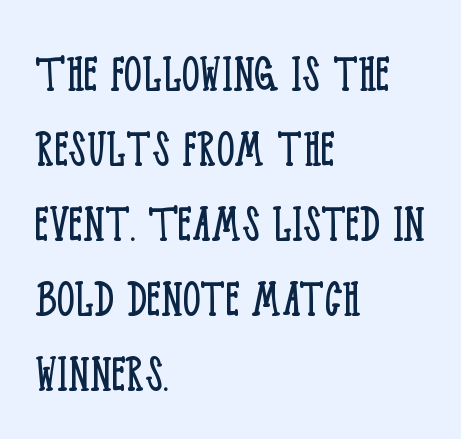
{"serif": "yes", "italic": "no", "bold": "no", "weight": "light", "width": "condensed", "stroke_contrast": "low", "x_height": "large", "monospaced": "no", "underline": "no", "align": "left", "line_spacing": "normal", "line_spacing_ratio": 1.34, "letter_spacing": "normal", "letter_spacing_em": 0.0, "glyph_px": 56}
